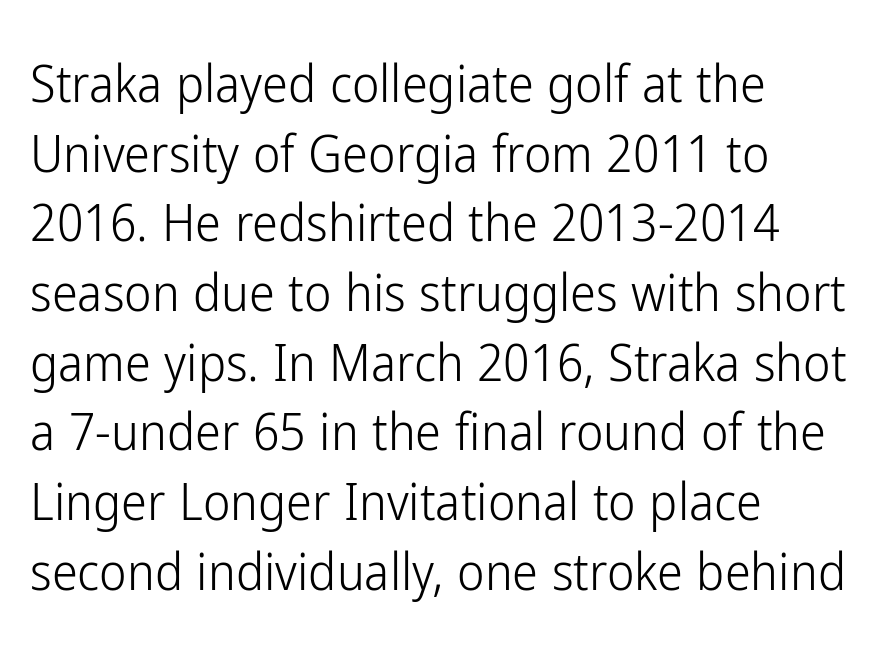
The image shows 52 px light, condensed sans-serif type, upright; set left-aligned, normal line spacing (1.34x), normal letter spacing, not underlined; low stroke contrast and a medium x-height.
